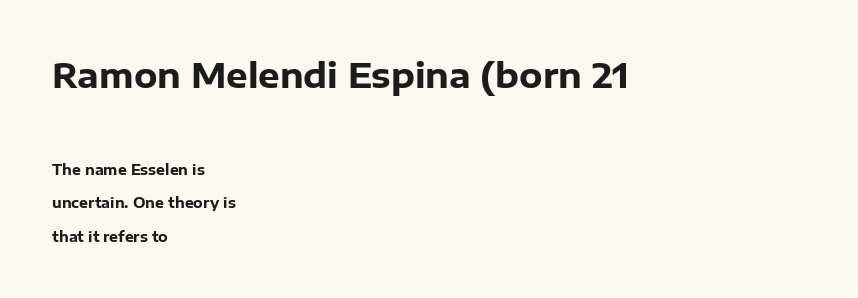
Alignment: flush left. A typesetter would label this face a sans. Is this a fixed-width face? No — the glyphs have proportional, varying widths. The letters stand straight up with perfectly vertical stems. Look at the tracking — it's just the regular setting, nothing added. Compare the two chunks: the upper has the greater cap height.
